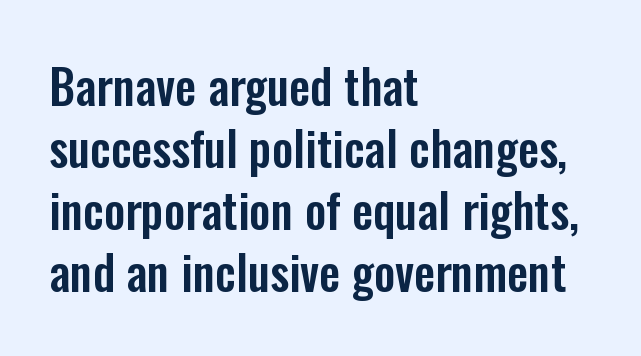
Q: Is the text italic (slanted)? A: No, it is upright.
Q: Is the typeface a serif or a sans-serif typeface? A: Sans-serif.
Q: Is the text underlined? A: No.
Q: How is the paragraph aligned? A: Left-aligned.
Q: Is the spacing between letters normal or unusually wide? A: Normal.
Q: Is the spacing between lines tight, normal or loose? A: Normal.
Q: Width (condensed, normal, or wide)? A: Condensed.
Q: Stroke contrast? A: Low.
Q: x-height? A: Medium.
Q: Monospaced? A: No.
